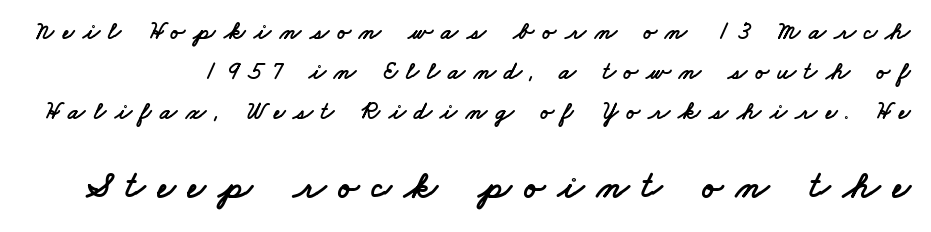
{"serif": "no", "width": "wide", "stroke_contrast": "low", "x_height": "small", "monospaced": "no", "underline": "no", "line_spacing": "normal", "line_spacing_ratio": 1.6, "letter_spacing": "wide", "letter_spacing_em": 0.34, "larger_block": "second", "size_ratio": 1.52, "glyph_px": 38}
